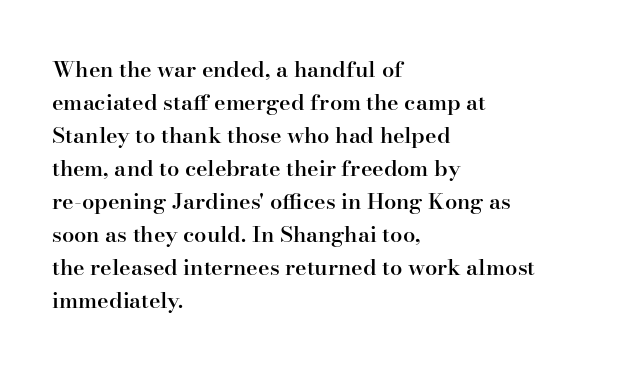
{"italic": "no", "bold": "semi", "underline": "no", "align": "left", "line_spacing": "normal", "line_spacing_ratio": 1.5, "letter_spacing": "normal", "letter_spacing_em": 0.0, "glyph_px": 22}
